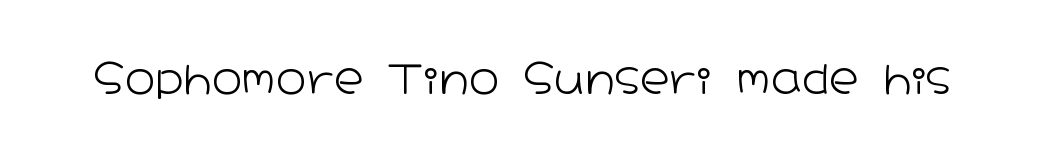
Q: Is the text bold? A: No.
Q: Is the text italic (slanted)? A: No, it is upright.
Q: Is the typeface a serif or a sans-serif typeface? A: Sans-serif.
Q: Is the text underlined? A: No.
Q: Is the spacing between letters normal or unusually wide? A: Normal.
Q: Width (condensed, normal, or wide)? A: Wide.
Q: Stroke contrast? A: Low.
Q: x-height? A: Medium.
Q: Monospaced? A: No.
